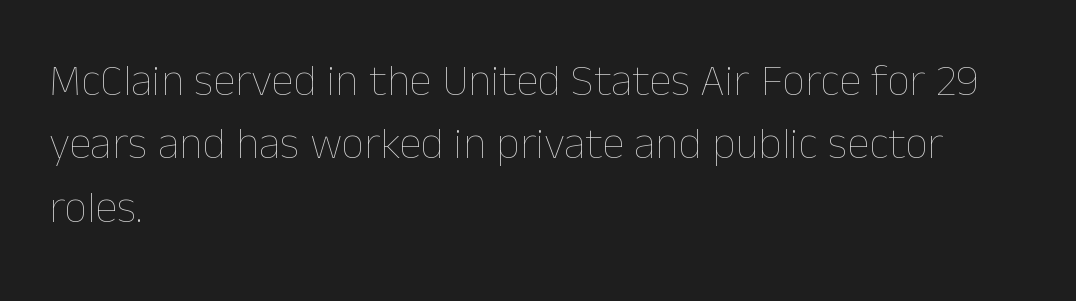
{"italic": "no", "bold": "no", "weight": "thin", "width": "normal", "stroke_contrast": "low", "x_height": "medium", "monospaced": "no", "underline": "no", "align": "left", "line_spacing": "normal", "line_spacing_ratio": 1.41, "letter_spacing": "normal", "letter_spacing_em": 0.0, "glyph_px": 45}
